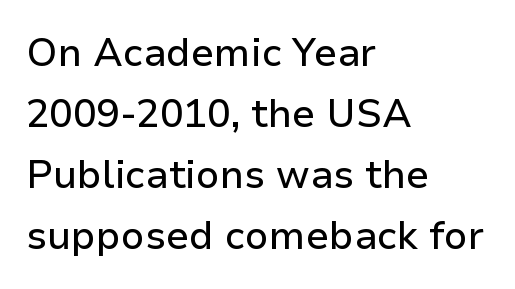
Q: Is the text italic (slanted)? A: No, it is upright.
Q: Is the typeface a serif or a sans-serif typeface? A: Sans-serif.
Q: Is the text underlined? A: No.
Q: How is the paragraph aligned? A: Left-aligned.
Q: Is the spacing between letters normal or unusually wide? A: Normal.
Q: Is the spacing between lines tight, normal or loose? A: Normal.
Q: Width (condensed, normal, or wide)? A: Normal.
Q: Stroke contrast? A: Low.
Q: x-height? A: Medium.
Q: Monospaced? A: No.
